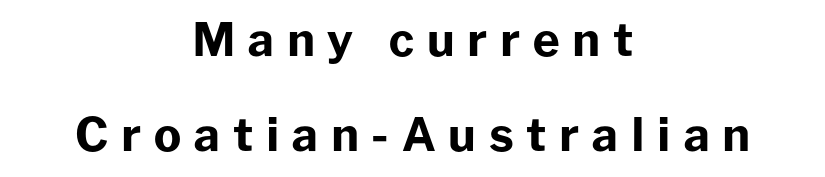
Leading: increased. Both edges are ragged and mirror each other, which tells us the setting is centered. I'd call this a sans setting — the letters go barefoot. If you drew a line through each stem, it would be perfectly vertical.
